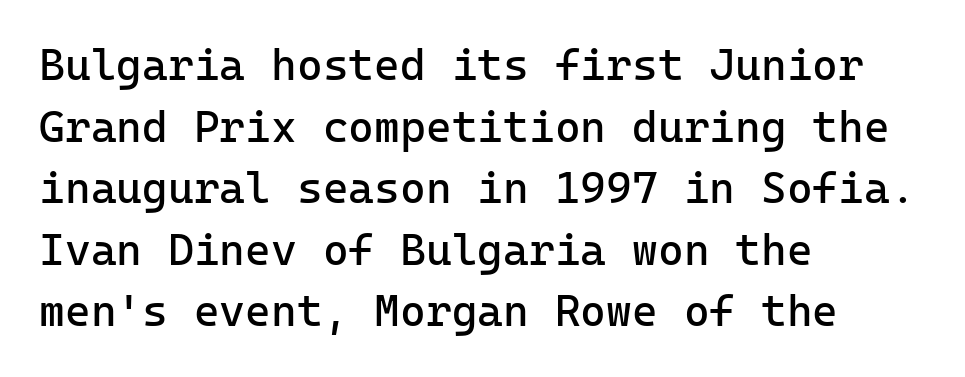
Q: Is the text bold? A: No.
Q: Is the text italic (slanted)? A: No, it is upright.
Q: Is the typeface a serif or a sans-serif typeface? A: Sans-serif.
Q: Is the text underlined? A: No.
Q: How is the paragraph aligned? A: Left-aligned.
Q: Is the spacing between letters normal or unusually wide? A: Normal.
Q: Is the spacing between lines tight, normal or loose? A: Normal.
Q: Width (condensed, normal, or wide)? A: Normal.
Q: Stroke contrast? A: Low.
Q: x-height? A: Medium.
